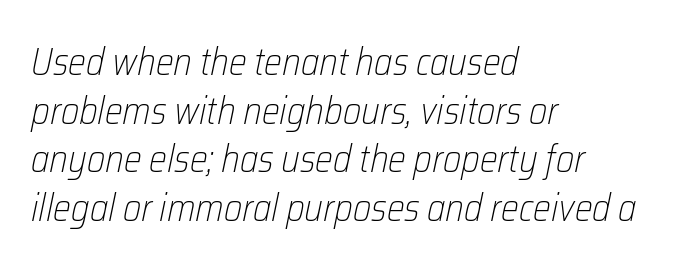
Q: Is the text bold? A: No.
Q: Is the text italic (slanted)? A: Yes, it leans right by about 12 degrees.
Q: Is the text underlined? A: No.
Q: How is the paragraph aligned? A: Left-aligned.
Q: Is the spacing between letters normal or unusually wide? A: Normal.
Q: Is the spacing between lines tight, normal or loose? A: Normal.
Q: Width (condensed, normal, or wide)? A: Condensed.
Q: Stroke contrast? A: Low.
Q: x-height? A: Medium.
Q: Monospaced? A: No.
